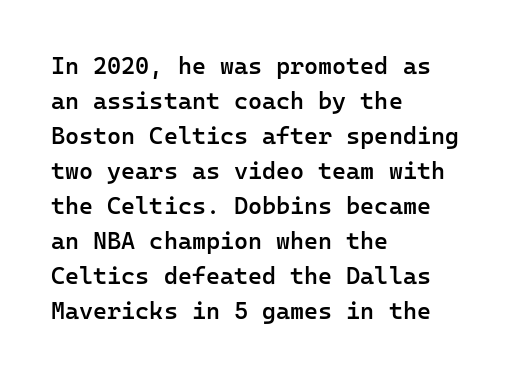
The image shows 24 px text type, upright; set left-aligned, normal line spacing (1.46x), normal letter spacing, not underlined.
